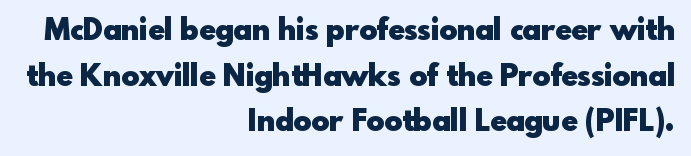
The image shows 30 px heavy sans-serif type, upright; set right-aligned, normal line spacing (1.52x), normal letter spacing, not underlined; a small x-height.
